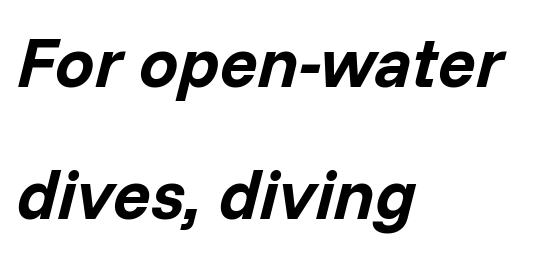
Q: Is the text bold? A: Yes.
Q: Is the text italic (slanted)? A: Yes, it leans right by about 14 degrees.
Q: Is the text underlined? A: No.
Q: How is the paragraph aligned? A: Left-aligned.
Q: Is the spacing between letters normal or unusually wide? A: Normal.
Q: Width (condensed, normal, or wide)? A: Normal.
Q: Stroke contrast? A: Low.
Q: x-height? A: Medium.
Q: Monospaced? A: No.
